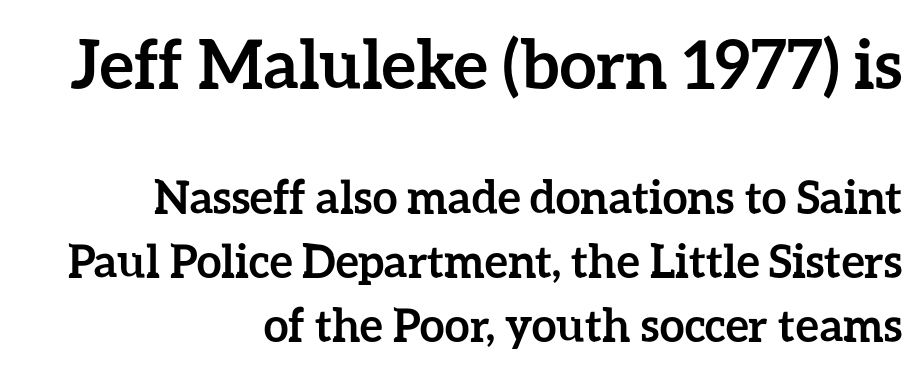
{"italic": "no", "bold": "yes", "weight": "semibold", "width": "normal", "stroke_contrast": "low", "x_height": "medium", "monospaced": "no", "underline": "no", "align": "right", "line_spacing": "normal", "line_spacing_ratio": 1.42, "letter_spacing": "normal", "letter_spacing_em": 0.0, "larger_block": "first", "size_ratio": 1.49, "glyph_px": 67}
